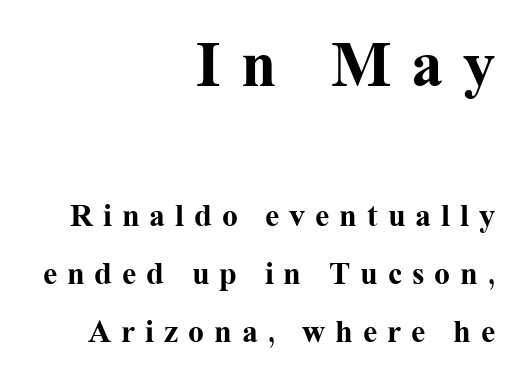
{"serif": "yes", "italic": "no", "bold": "yes", "weight": "bold", "width": "normal", "stroke_contrast": "medium", "x_height": "medium", "monospaced": "no", "underline": "no", "align": "right", "line_spacing_ratio": 1.81, "letter_spacing": "wide", "letter_spacing_em": 0.31, "larger_block": "first", "size_ratio": 2.0, "glyph_px": 64}
